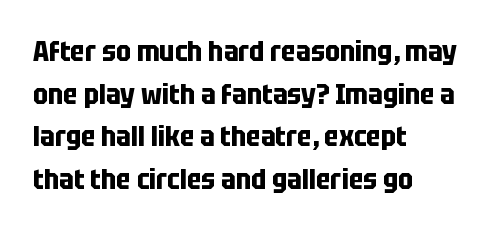
{"serif": "no", "italic": "no", "bold": "yes", "weight": "bold", "width": "condensed", "stroke_contrast": "low", "x_height": "large", "monospaced": "no", "underline": "no", "align": "left", "line_spacing": "normal", "line_spacing_ratio": 1.52, "letter_spacing": "normal", "letter_spacing_em": 0.0, "glyph_px": 28}
